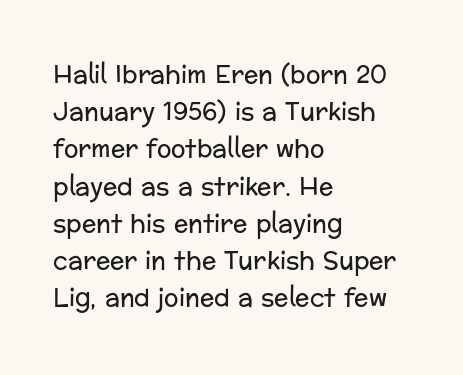
Q: Is the text bold? A: No.
Q: Is the text italic (slanted)? A: No, it is upright.
Q: Is the text underlined? A: No.
Q: How is the paragraph aligned? A: Left-aligned.
Q: Is the spacing between letters normal or unusually wide? A: Normal.
Q: Is the spacing between lines tight, normal or loose? A: Normal.
